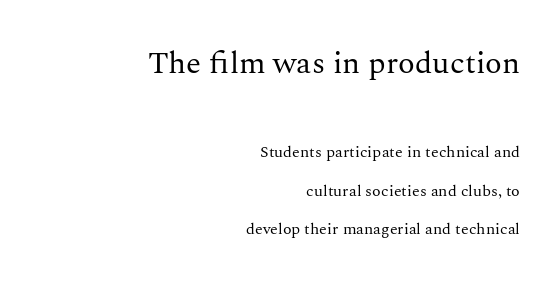
{"serif": "yes", "italic": "no", "bold": "no", "weight": "regular", "width": "normal", "stroke_contrast": "medium", "x_height": "medium", "monospaced": "no", "underline": "no", "align": "right", "line_spacing": "loose", "line_spacing_ratio": 2.42, "letter_spacing": "normal", "letter_spacing_em": 0.0, "larger_block": "first", "size_ratio": 1.94, "glyph_px": 31}
